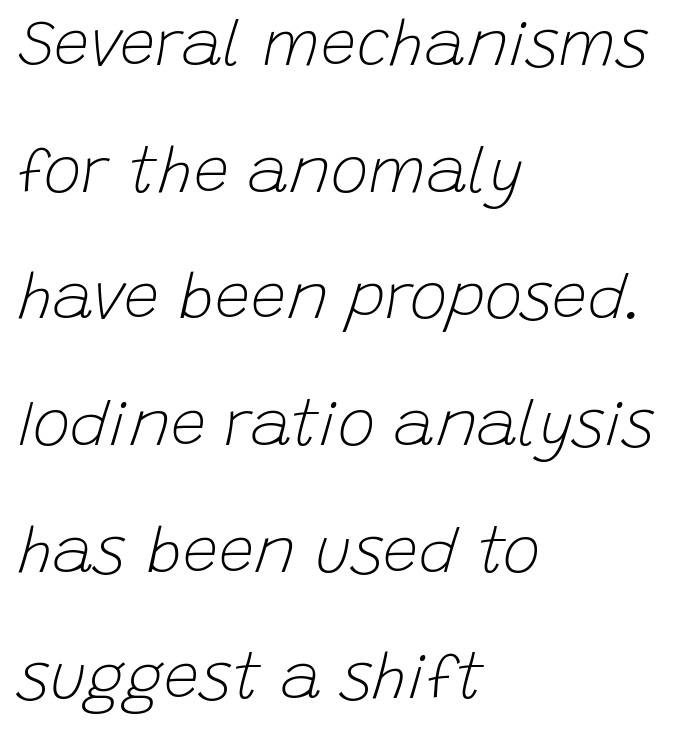
Q: Is the text bold? A: No.
Q: Is the text italic (slanted)? A: Yes, it leans right by about 15 degrees.
Q: Is the text underlined? A: No.
Q: How is the paragraph aligned? A: Left-aligned.
Q: Is the spacing between letters normal or unusually wide? A: Normal.
Q: Is the spacing between lines tight, normal or loose? A: Loose.
Q: Width (condensed, normal, or wide)? A: Normal.
Q: Stroke contrast? A: Low.
Q: x-height? A: Large.
Q: Monospaced? A: No.
